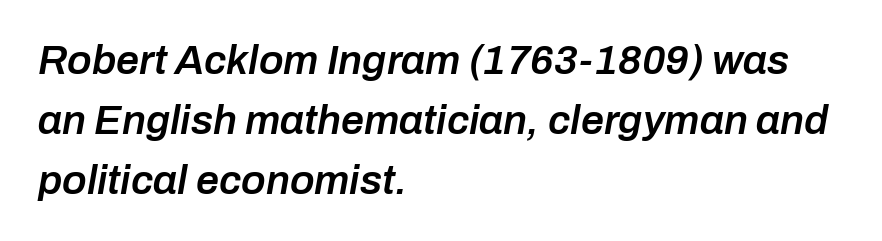
Q: Is the text bold? A: Semi-bold.
Q: Is the text italic (slanted)? A: Yes, it leans right by about 10 degrees.
Q: Is the text underlined? A: No.
Q: How is the paragraph aligned? A: Left-aligned.
Q: Is the spacing between letters normal or unusually wide? A: Normal.
Q: Is the spacing between lines tight, normal or loose? A: Normal.
Q: Width (condensed, normal, or wide)? A: Normal.
Q: Stroke contrast? A: Low.
Q: x-height? A: Medium.
Q: Monospaced? A: No.
